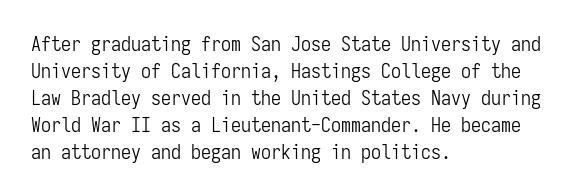
{"italic": "no", "bold": "no", "underline": "no", "align": "left", "line_spacing": "normal", "line_spacing_ratio": 1.35, "letter_spacing": "normal", "letter_spacing_em": 0.0, "glyph_px": 20}
